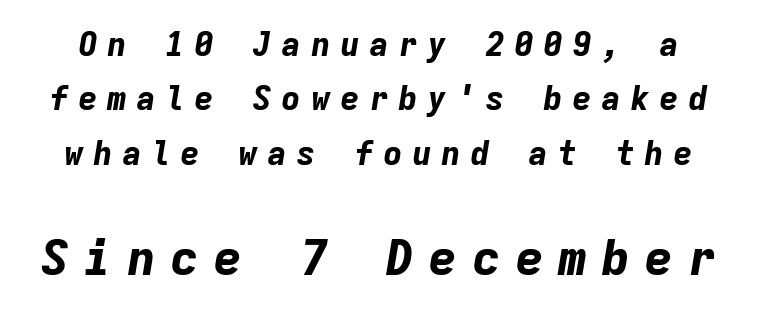
{"italic": "yes", "lean": "right", "slant_degrees": 9, "bold": "yes", "weight": "bold", "width": "normal", "stroke_contrast": "low", "x_height": "medium", "monospaced": "yes", "underline": "no", "line_spacing": "normal", "line_spacing_ratio": 1.65, "letter_spacing": "wide", "letter_spacing_em": 0.28, "larger_block": "second", "size_ratio": 1.48, "glyph_px": 49}
